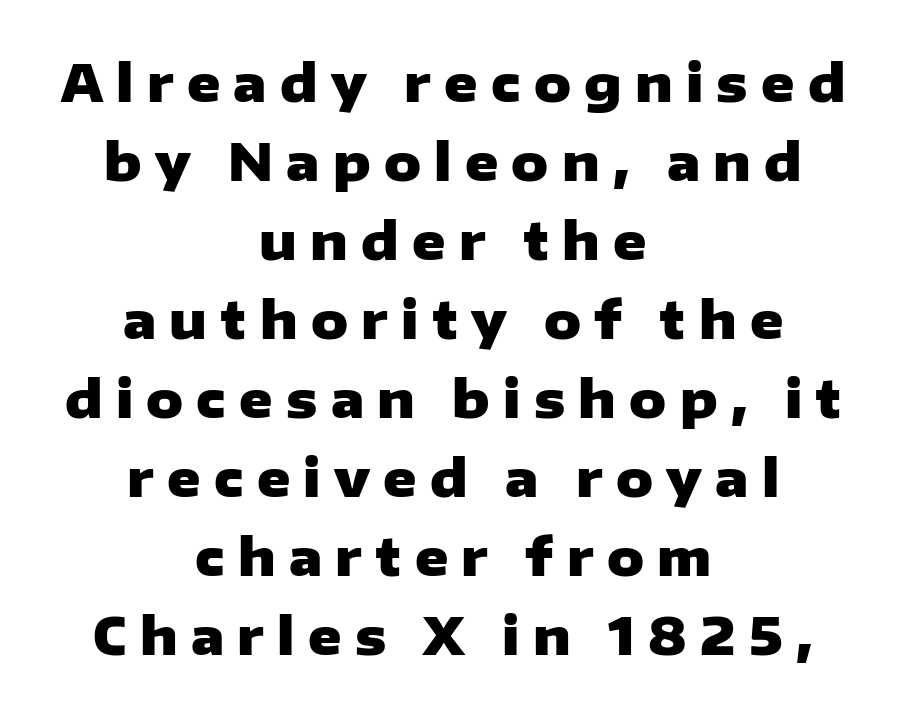
Q: Is the text bold? A: Yes.
Q: Is the text italic (slanted)? A: No, it is upright.
Q: Is the typeface a serif or a sans-serif typeface? A: Sans-serif.
Q: Is the text underlined? A: No.
Q: How is the paragraph aligned? A: Centered.
Q: Is the spacing between letters normal or unusually wide? A: Unusually wide.
Q: Is the spacing between lines tight, normal or loose? A: Normal.
Q: Width (condensed, normal, or wide)? A: Wide.
Q: Stroke contrast? A: Low.
Q: x-height? A: Medium.
Q: Monospaced? A: No.
